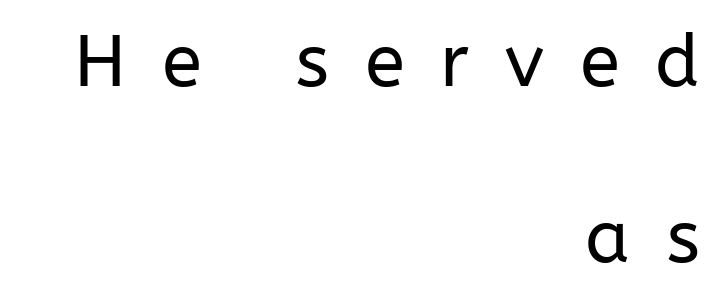
The image shows 73 px regular-weight sans-serif type, upright; set right-aligned, loose line spacing (2.41x), unusually wide letter spacing (+0.49 em), not underlined; low stroke contrast and a medium x-height.
